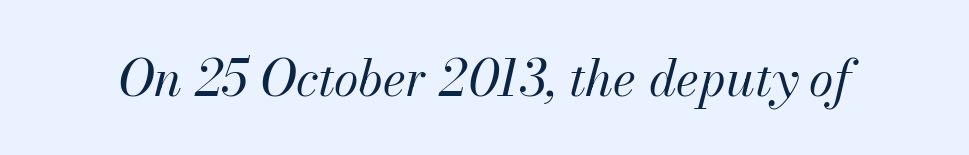
{"italic": "yes", "lean": "right", "slant_degrees": 13, "bold": "no", "weight": "regular", "width": "normal", "stroke_contrast": "medium", "x_height": "small", "monospaced": "no", "underline": "no", "letter_spacing": "normal", "letter_spacing_em": 0.0, "glyph_px": 50}
